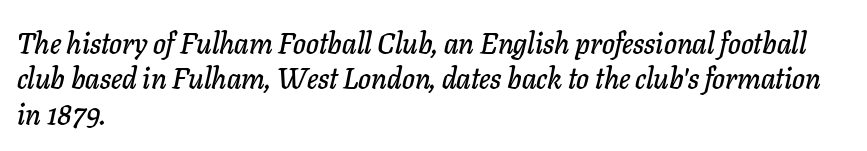
The image shows 29 px text type, italic (leaning right); set left-aligned, line spacing 1.22x, normal letter spacing, not underlined; low stroke contrast and a medium x-height.
